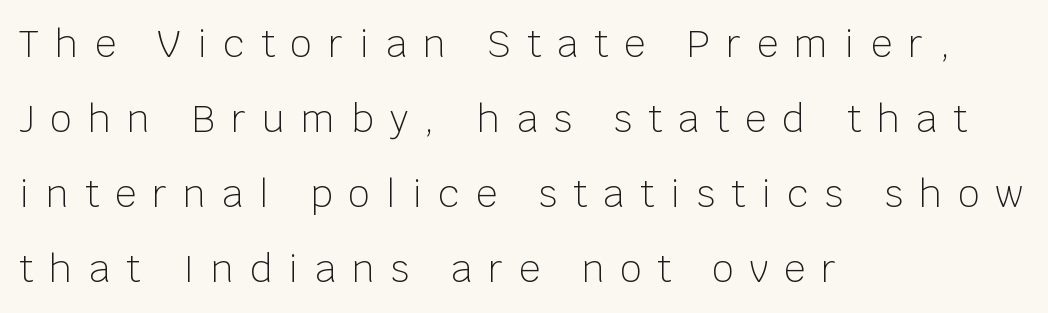
Counters stay open thanks to moderate or lighter strokes. Rows of type keep a wide berth in the vertical direction. A sans-serif font was chosen for this passage. Line beginnings align vertically; line endings do not. This sample uses an upright cut, with every glyph sitting square on the baseline. Between one letter and the next there's a generous, obvious gap.
